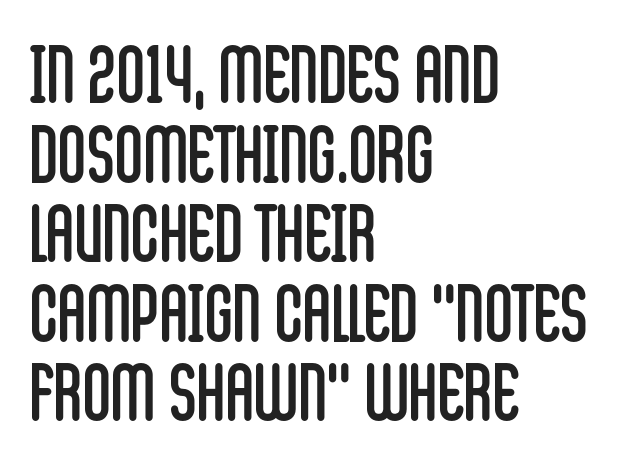
{"serif": "no", "italic": "no", "bold": "no", "weight": "regular", "width": "condensed", "stroke_contrast": "low", "x_height": "large", "monospaced": "no", "underline": "no", "align": "left", "line_spacing": "tight", "line_spacing_ratio": 1.02, "letter_spacing": "normal", "letter_spacing_em": 0.0, "glyph_px": 78}
